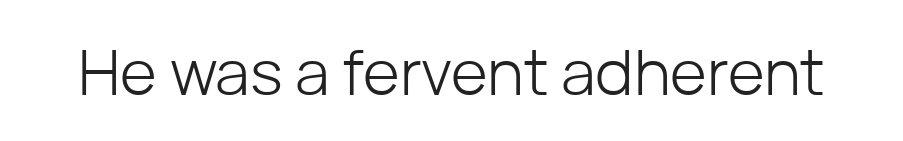
{"serif": "no", "italic": "no", "bold": "no", "weight": "light", "width": "normal", "stroke_contrast": "low", "x_height": "medium", "monospaced": "no", "underline": "no", "letter_spacing": "normal", "letter_spacing_em": 0.0, "glyph_px": 63}
